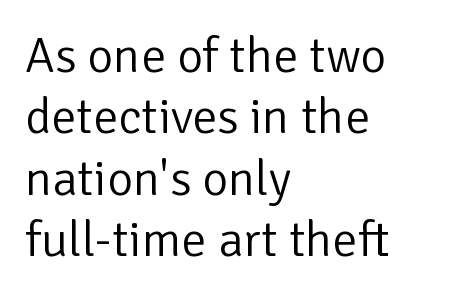
{"serif": "no", "italic": "no", "bold": "no", "weight": "light", "width": "normal", "stroke_contrast": "low", "x_height": "medium", "monospaced": "no", "underline": "no", "align": "left", "line_spacing_ratio": 1.23, "letter_spacing": "normal", "letter_spacing_em": 0.0, "glyph_px": 50}
